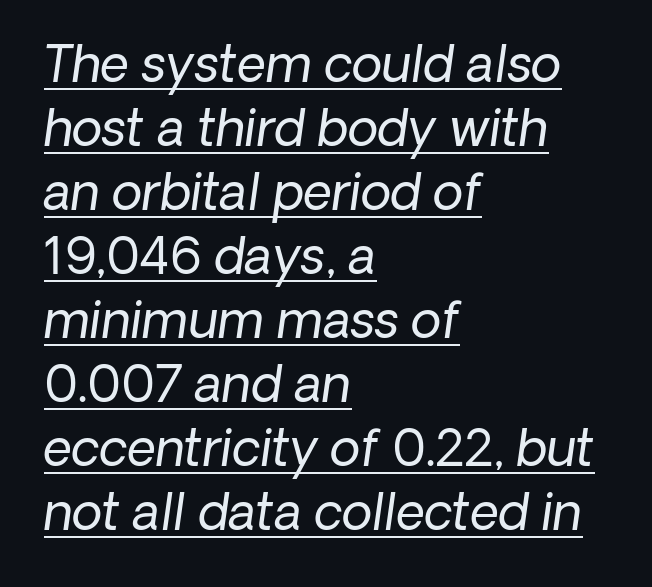
Q: Is the text bold? A: No.
Q: Is the text italic (slanted)? A: Yes, it leans right by about 8 degrees.
Q: Is the text underlined? A: Yes.
Q: How is the paragraph aligned? A: Left-aligned.
Q: Is the spacing between letters normal or unusually wide? A: Normal.
Q: Is the spacing between lines tight, normal or loose? A: Normal.
Q: Width (condensed, normal, or wide)? A: Normal.
Q: Stroke contrast? A: Low.
Q: x-height? A: Medium.
Q: Monospaced? A: No.
